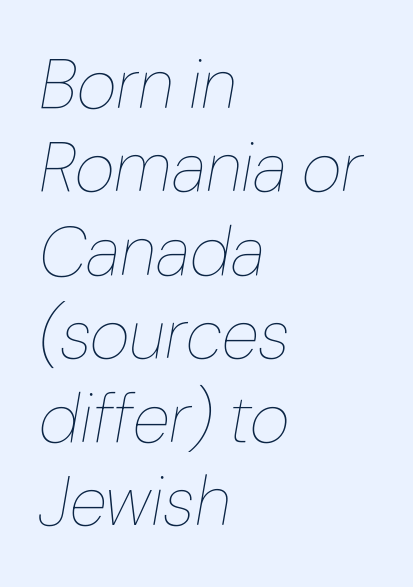
The space directly below the letters is spotless. Typeset ragged right — the left edge is the straight one. The passage shown is typed in a proportional face where columns would drift. Weight: in the light-to-regular range. Emphasis-style slanted type is in use.
